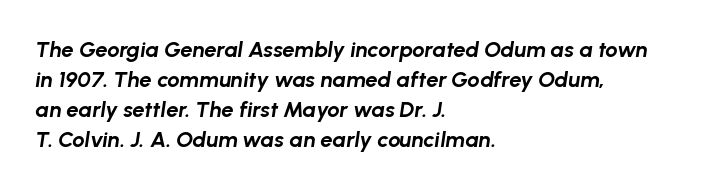
A typesetter would call this leading conventional body-copy spacing. A typesetter would call this zero additional tracking. These lines carry a lot of weight — the face is fully bold. Horizontally, the lines are justified to the leading edge only.
